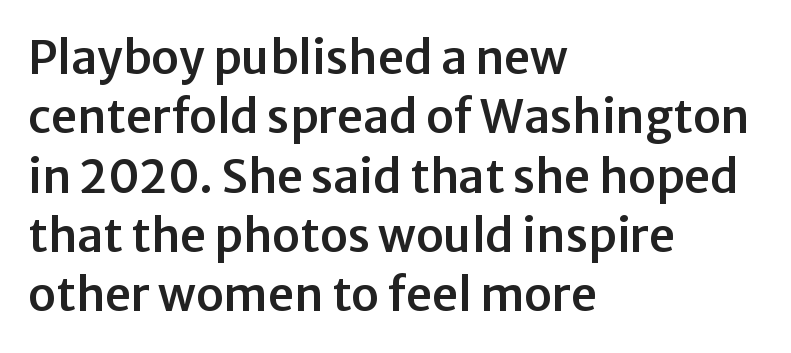
Q: Is the text italic (slanted)? A: No, it is upright.
Q: Is the typeface a serif or a sans-serif typeface? A: Sans-serif.
Q: Is the text underlined? A: No.
Q: How is the paragraph aligned? A: Left-aligned.
Q: Is the spacing between letters normal or unusually wide? A: Normal.
Q: Is the spacing between lines tight, normal or loose? A: Normal.
Q: Width (condensed, normal, or wide)? A: Normal.
Q: Stroke contrast? A: Low.
Q: x-height? A: Medium.
Q: Monospaced? A: No.
